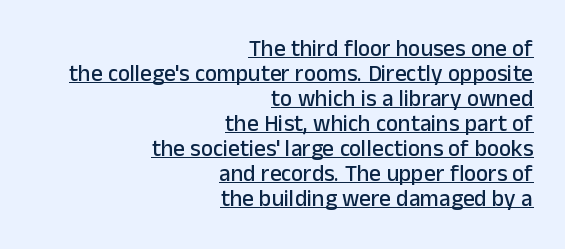
Look at the tracking — it's just the regular setting, nothing added. The setting favours the right margin, as signatures and pull-quotes sometimes do. Honestly, the underline is the first thing you notice here. The lettering stays uniformly vertical, giving the passage a roman look. Cramped leading.
